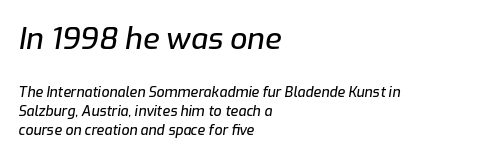
{"italic": "yes", "lean": "right", "slant_degrees": 9, "width": "normal", "stroke_contrast": "low", "x_height": "medium", "monospaced": "no", "underline": "no", "align": "left", "line_spacing": "normal", "line_spacing_ratio": 1.35, "letter_spacing": "normal", "letter_spacing_em": 0.0, "larger_block": "first", "size_ratio": 2.14, "glyph_px": 30}
